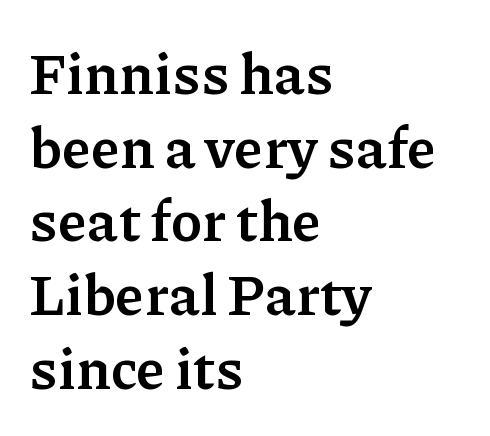
Q: Is the text bold? A: Yes.
Q: Is the text italic (slanted)? A: No, it is upright.
Q: Is the typeface a serif or a sans-serif typeface? A: Serif.
Q: Is the text underlined? A: No.
Q: How is the paragraph aligned? A: Left-aligned.
Q: Is the spacing between letters normal or unusually wide? A: Normal.
Q: Is the spacing between lines tight, normal or loose? A: Normal.
Q: Width (condensed, normal, or wide)? A: Normal.
Q: Stroke contrast? A: Low.
Q: x-height? A: Medium.
Q: Monospaced? A: No.
